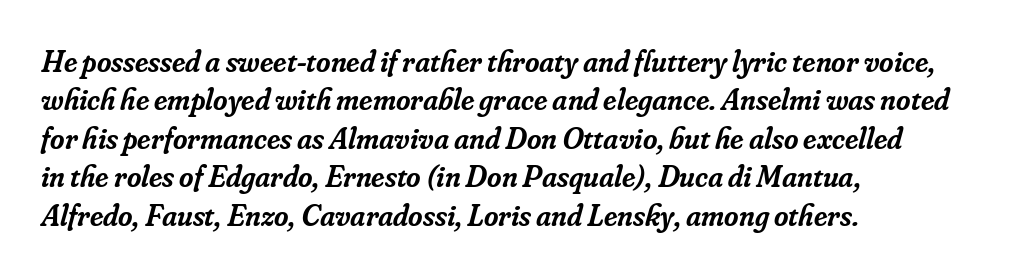
{"serif": "yes", "italic": "yes", "lean": "right", "slant_degrees": 16, "bold": "semi", "weight": "semibold", "width": "normal", "stroke_contrast": "low", "x_height": "small", "monospaced": "no", "underline": "no", "align": "left", "line_spacing_ratio": 1.24, "letter_spacing": "normal", "letter_spacing_em": 0.0, "glyph_px": 31}
